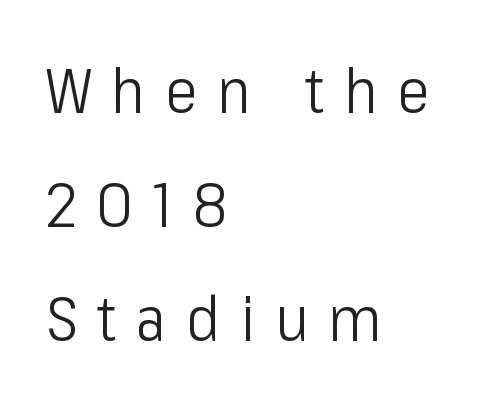
Q: Is the text bold? A: No.
Q: Is the text italic (slanted)? A: No, it is upright.
Q: Is the typeface a serif or a sans-serif typeface? A: Sans-serif.
Q: Is the text underlined? A: No.
Q: How is the paragraph aligned? A: Left-aligned.
Q: Is the spacing between letters normal or unusually wide? A: Unusually wide.
Q: Width (condensed, normal, or wide)? A: Condensed.
Q: Stroke contrast? A: Low.
Q: x-height? A: Medium.
Q: Monospaced? A: No.
